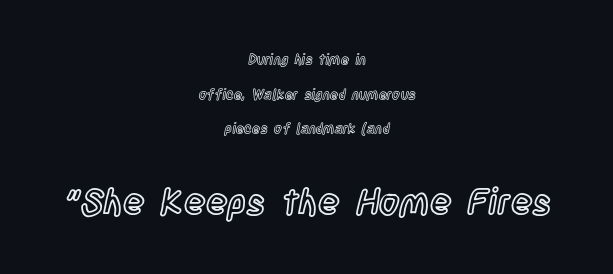
{"width": "condensed", "x_height": "large", "monospaced": "no", "underline": "no", "align": "center", "line_spacing": "loose", "line_spacing_ratio": 2.48, "letter_spacing": "normal", "letter_spacing_em": 0.0, "larger_block": "second", "size_ratio": 2.57, "glyph_px": 36}
